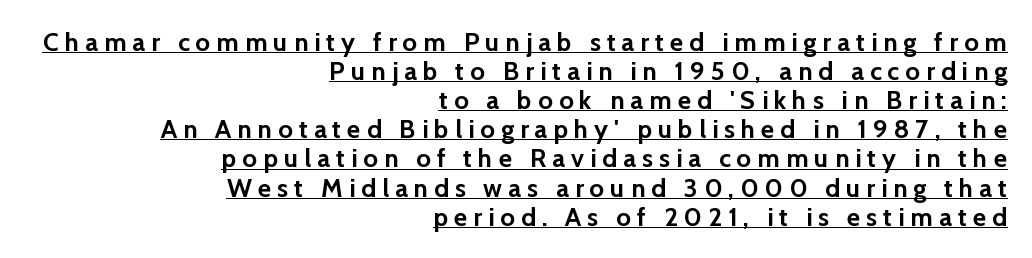
The image shows 26 px bold type, upright; set right-aligned, tight line spacing (1.12x), unusually wide letter spacing (+0.23 em), underlined.
